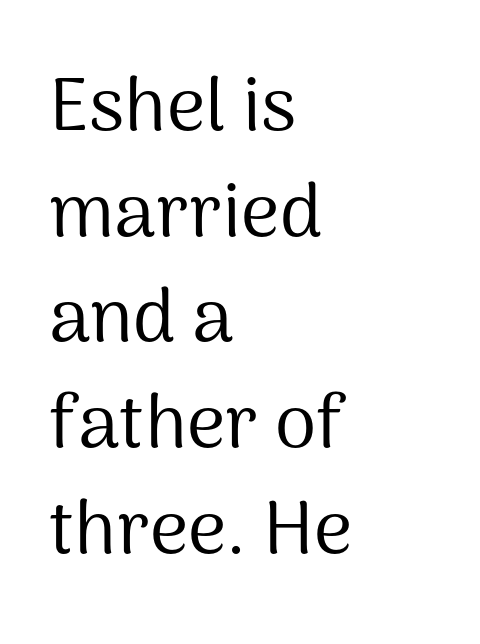
Stem width sits at or under what a default text font uses. Serifs: no, the terminals of the letterforms are clean. If you measured baseline to baseline, you'd find a middling distance. Look at the tracking — it's just the regular setting, nothing added.
